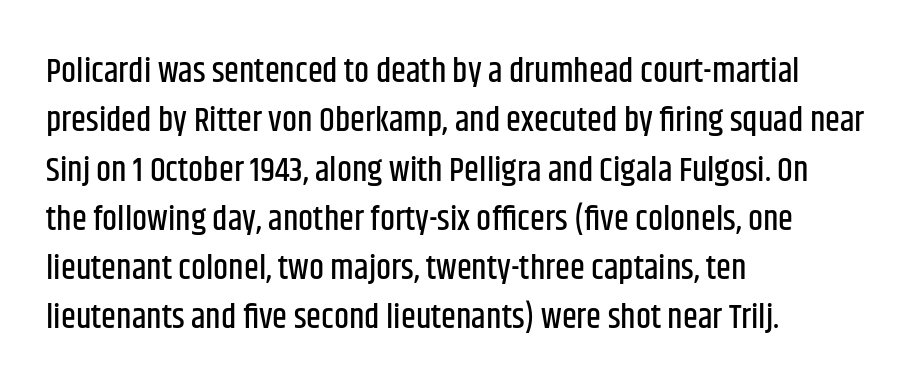
Q: Is the text italic (slanted)? A: No, it is upright.
Q: Is the typeface a serif or a sans-serif typeface? A: Sans-serif.
Q: Is the text underlined? A: No.
Q: How is the paragraph aligned? A: Left-aligned.
Q: Is the spacing between letters normal or unusually wide? A: Normal.
Q: Is the spacing between lines tight, normal or loose? A: Normal.
Q: Width (condensed, normal, or wide)? A: Condensed.
Q: Stroke contrast? A: Low.
Q: x-height? A: Large.
Q: Monospaced? A: No.
